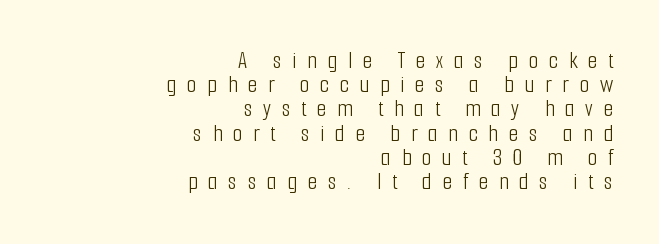
The typesetter chose a ragged-left arrangement here. Cramped leading. This sample uses an upright cut, with every glyph sitting square on the baseline. Rule under the text: the space is simply empty.
